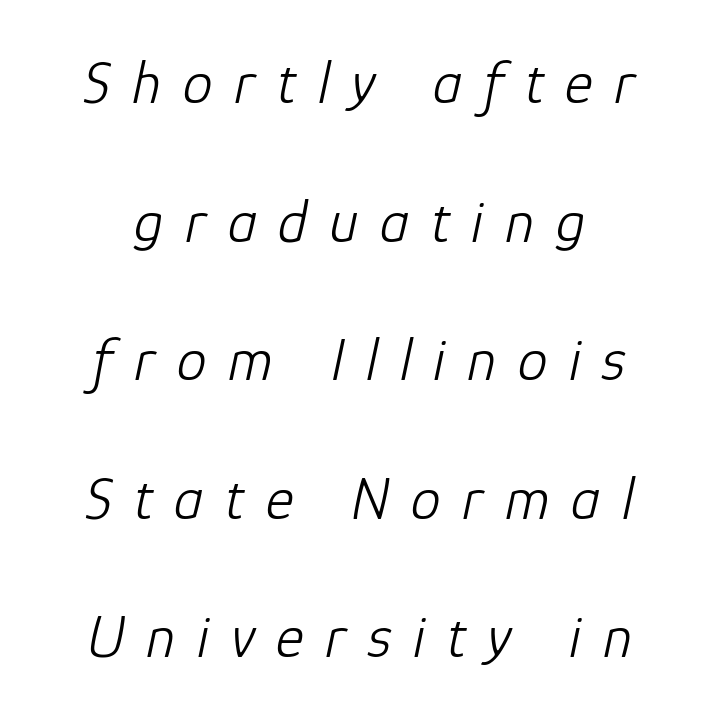
Q: Is the text bold? A: No.
Q: Is the text italic (slanted)? A: Yes, it leans right by about 12 degrees.
Q: Is the text underlined? A: No.
Q: Is the spacing between letters normal or unusually wide? A: Unusually wide.
Q: Is the spacing between lines tight, normal or loose? A: Loose.
Q: Width (condensed, normal, or wide)? A: Normal.
Q: Stroke contrast? A: Low.
Q: x-height? A: Medium.
Q: Monospaced? A: No.
